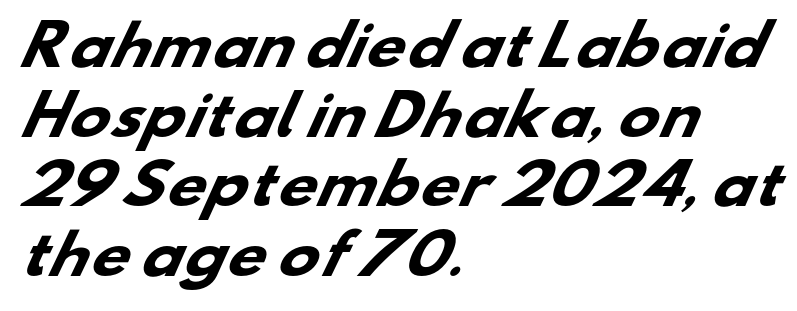
The foot of each line stays bare and open. Typographic density is high because the face is bold. The compositor pushed each line to the left boundary. The lines sit at an ordinary, default distance from one another. A typesetter would call this proportional, since set widths differ per character. This rendering leaves character spacing at its baseline value.
